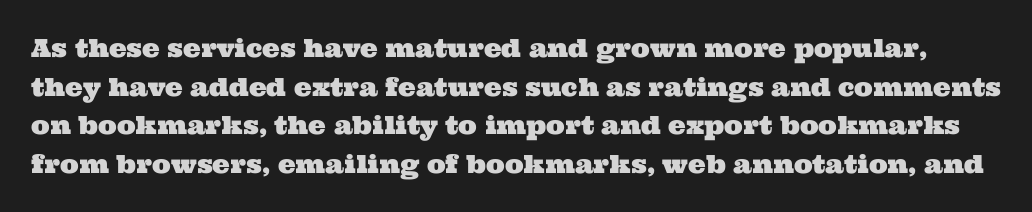
{"underline": "no", "line_spacing": "normal", "line_spacing_ratio": 1.55, "letter_spacing": "normal", "letter_spacing_em": 0.0, "glyph_px": 25}
